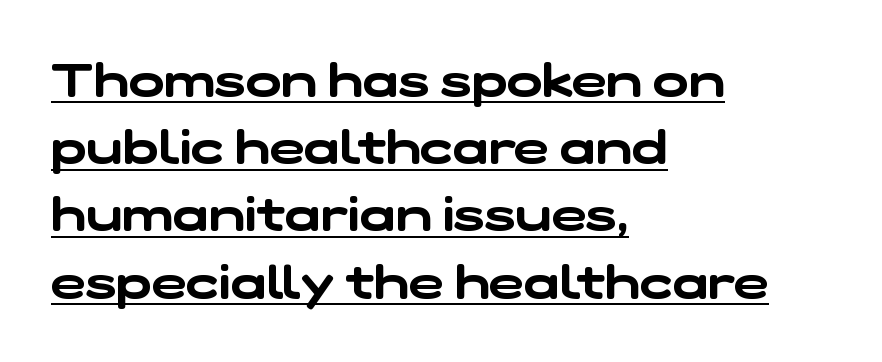
{"serif": "no", "width": "wide", "stroke_contrast": "low", "x_height": "medium", "monospaced": "no", "underline": "yes", "align": "left", "line_spacing": "normal", "line_spacing_ratio": 1.43, "letter_spacing": "normal", "letter_spacing_em": 0.0, "glyph_px": 47}
